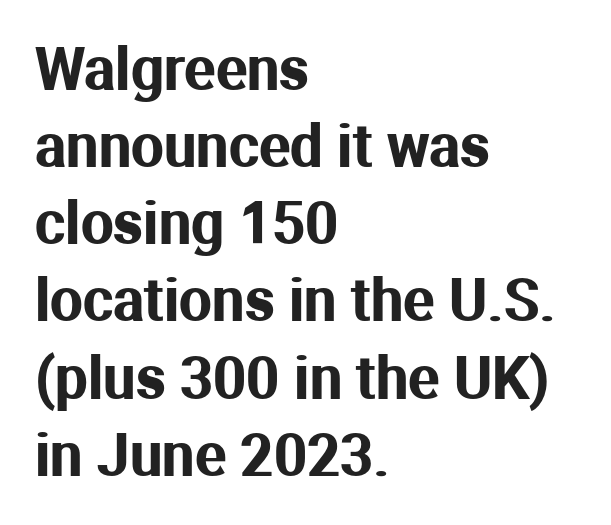
Q: Is the text italic (slanted)? A: No, it is upright.
Q: Is the typeface a serif or a sans-serif typeface? A: Sans-serif.
Q: Is the text underlined? A: No.
Q: How is the paragraph aligned? A: Left-aligned.
Q: Is the spacing between letters normal or unusually wide? A: Normal.
Q: Is the spacing between lines tight, normal or loose? A: Normal.
Q: Width (condensed, normal, or wide)? A: Normal.
Q: Stroke contrast? A: Medium.
Q: x-height? A: Medium.
Q: Monospaced? A: No.
